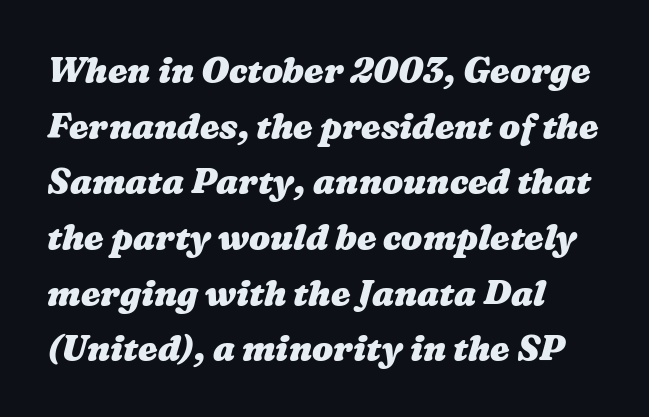
{"bold": "yes", "weight": "heavy", "width": "wide", "stroke_contrast": "medium", "x_height": "medium", "monospaced": "no", "underline": "no", "align": "left", "line_spacing": "normal", "line_spacing_ratio": 1.59, "letter_spacing": "normal", "letter_spacing_em": 0.0, "glyph_px": 35}
